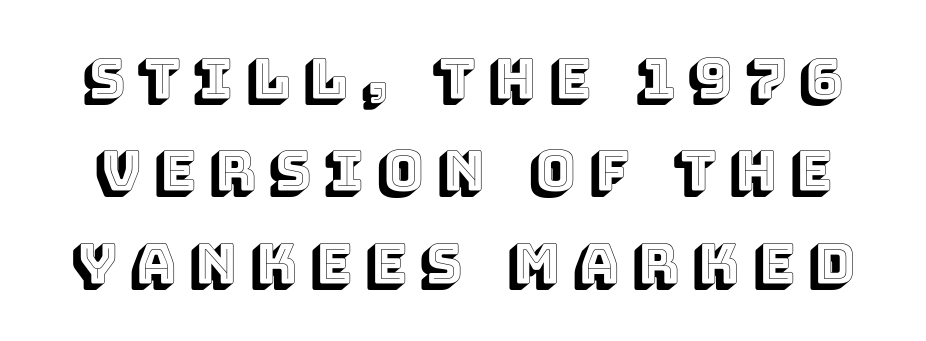
When letters stand straight like this, we call the style roman or upright. Caption: expanded tracking, letters set apart. These lines are rendered in a variable-pitch font. Unmarked baselines from the first word to the last. The rendering uses a moderate line-height, typical for paragraphs.
